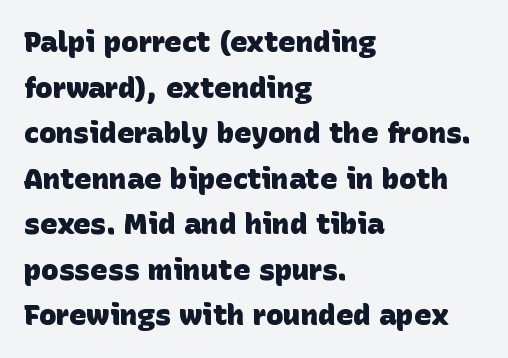
The image shows 29 px heavy sans-serif type; set left-aligned, normal line spacing (1.57x), normal letter spacing, not underlined; low stroke contrast and a large x-height.
